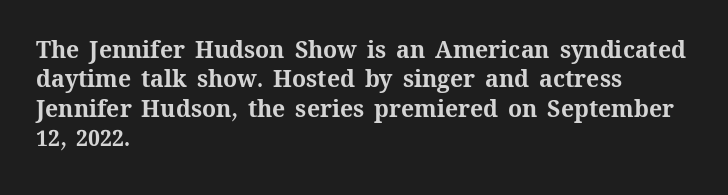
The image shows 23 px bold type, upright; set left-aligned, normal line spacing (1.28x), normal letter spacing, not underlined.
